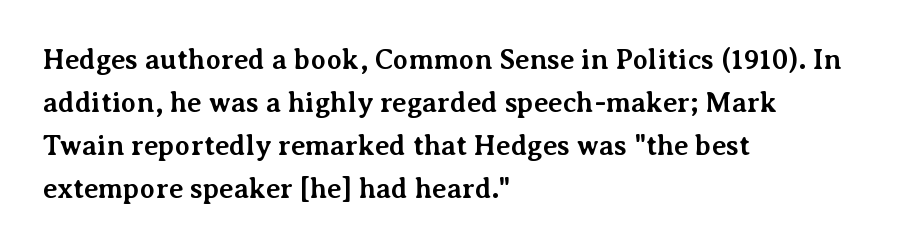
{"serif": "yes", "italic": "no", "bold": "yes", "weight": "bold", "width": "normal", "stroke_contrast": "medium", "x_height": "medium", "monospaced": "no", "underline": "no", "align": "left", "line_spacing": "normal", "line_spacing_ratio": 1.53, "letter_spacing": "normal", "letter_spacing_em": 0.0, "glyph_px": 28}
